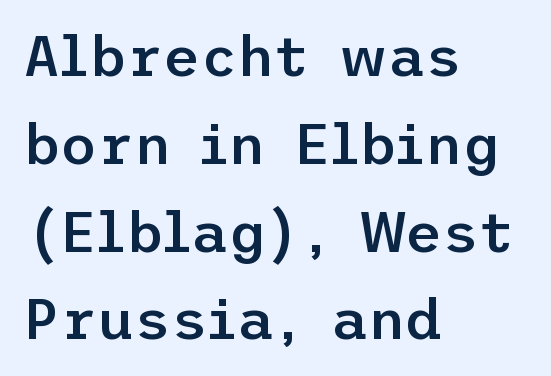
The image shows 57 px semibold sans-serif type, upright; set left-aligned, normal line spacing (1.54x), normal letter spacing, not underlined; low stroke contrast and a medium x-height.
